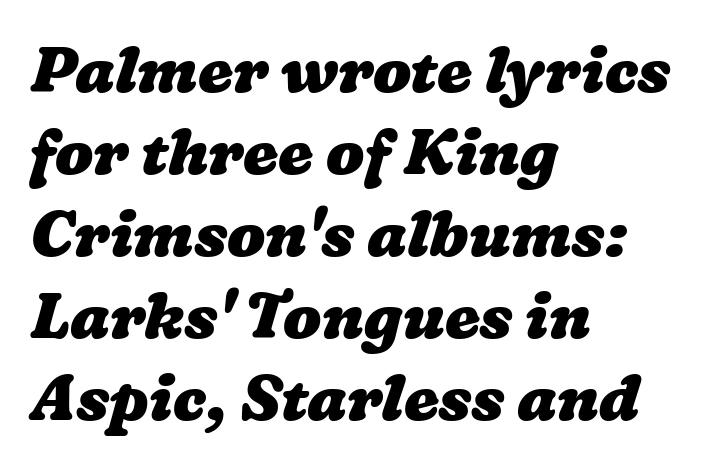
{"bold": "yes", "weight": "heavy", "width": "wide", "stroke_contrast": "low", "x_height": "medium", "monospaced": "no", "underline": "no", "align": "left", "line_spacing": "normal", "line_spacing_ratio": 1.3, "letter_spacing": "normal", "letter_spacing_em": 0.0, "glyph_px": 63}
